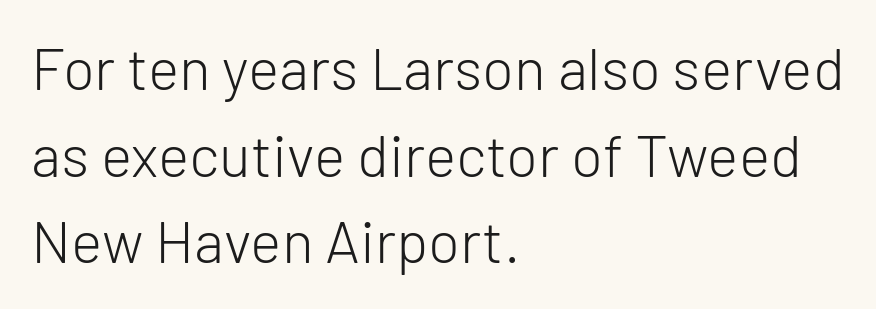
Q: Is the text bold? A: No.
Q: Is the text italic (slanted)? A: No, it is upright.
Q: Is the typeface a serif or a sans-serif typeface? A: Sans-serif.
Q: Is the text underlined? A: No.
Q: How is the paragraph aligned? A: Left-aligned.
Q: Is the spacing between letters normal or unusually wide? A: Normal.
Q: Is the spacing between lines tight, normal or loose? A: Normal.
Q: Width (condensed, normal, or wide)? A: Normal.
Q: Stroke contrast? A: Low.
Q: x-height? A: Medium.
Q: Monospaced? A: No.
